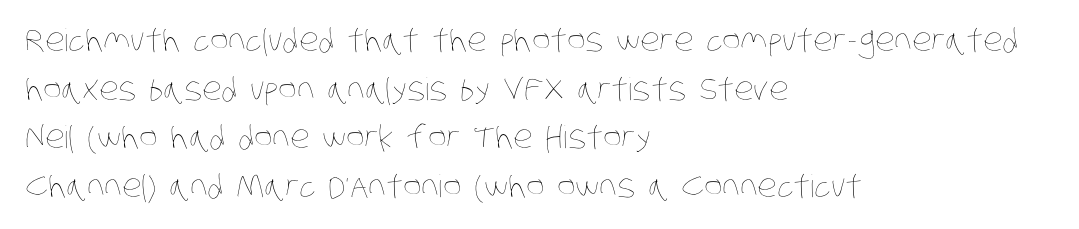
The image shows 31 px thin, condensed type; set left-aligned, normal line spacing (1.57x), normal letter spacing, not underlined; low stroke contrast and a large x-height.
